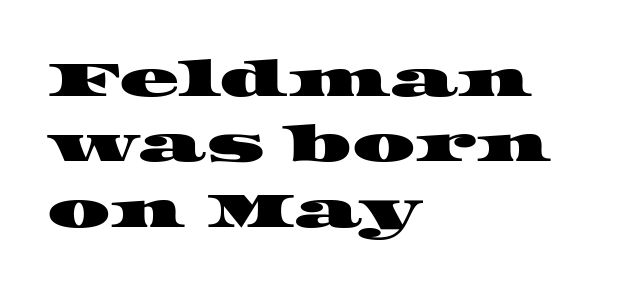
The image shows 50 px wide serif type; set left-aligned, normal line spacing (1.31x), normal letter spacing, not underlined; high stroke contrast and a large x-height.
